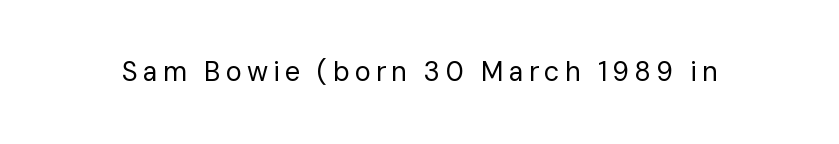
The space directly below the letters is spotless. The letters look calm and open, with moderate or lighter stems. Notice how the stems are strictly vertical — no italics here.
